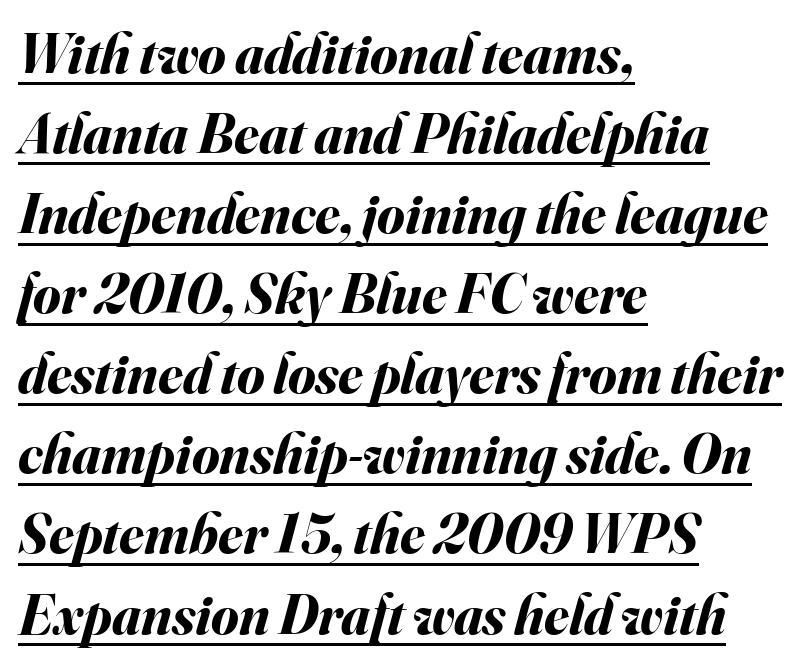
Q: Is the text bold? A: Yes.
Q: Is the text italic (slanted)? A: Yes, it leans right by about 16 degrees.
Q: Is the text underlined? A: Yes.
Q: How is the paragraph aligned? A: Left-aligned.
Q: Is the spacing between letters normal or unusually wide? A: Normal.
Q: Is the spacing between lines tight, normal or loose? A: Normal.
Q: Width (condensed, normal, or wide)? A: Normal.
Q: Stroke contrast? A: Medium.
Q: x-height? A: Small.
Q: Monospaced? A: No.
